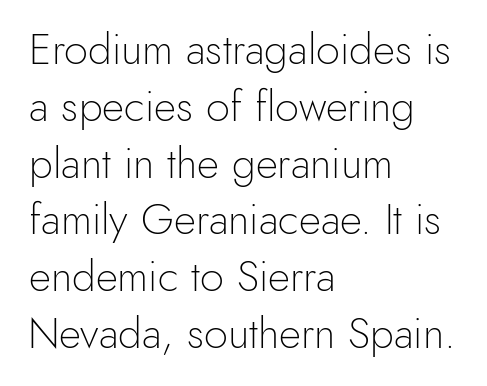
These lines are rendered in a variable-pitch font. The letters carry no serifs — their stems end cleanly without finishing strokes. Default kerning and tracking; the words read as compact shapes. You can tell it's not italic because the verticals are truly vertical. Horizontal bands of white between lines are of average thickness. The glyphs are unaccompanied by any horizontal stroke below them.
